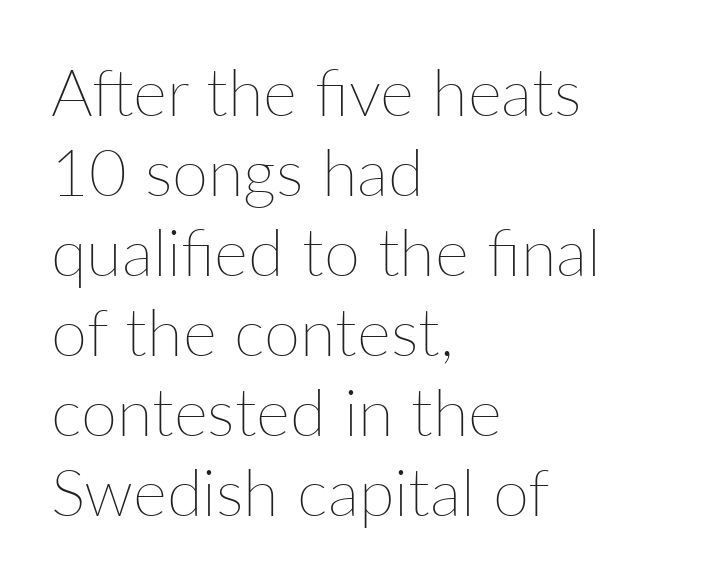
The image shows 65 px thin type, upright; set left-aligned, line spacing 1.23x, normal letter spacing, not underlined; low stroke contrast and a medium x-height.
